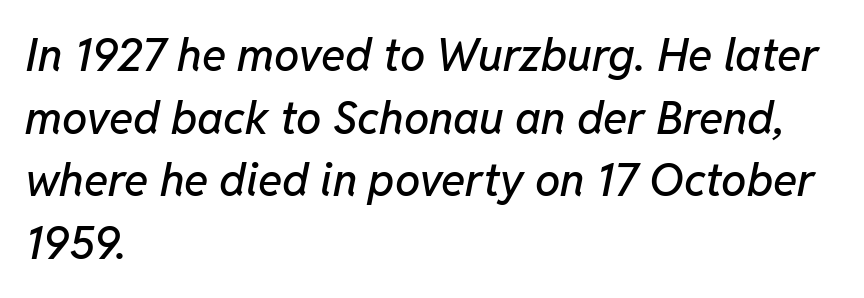
The image shows 45 px text type, italic (leaning right); set left-aligned, normal line spacing (1.39x), normal letter spacing, not underlined; low stroke contrast and a medium x-height.
